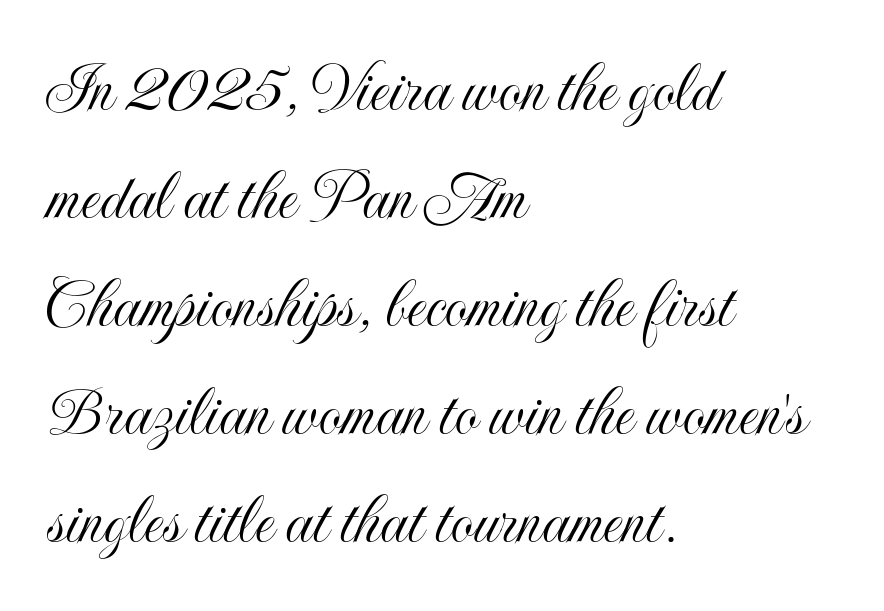
Horizontally, the lines are justified to the leading edge only. Quick note: underline off. Interline gaps are of average width in this sample. The letters sit at their default tracking, neither squeezed nor spread. This sample has the flowing, uneven cadence of proportional lettering.
